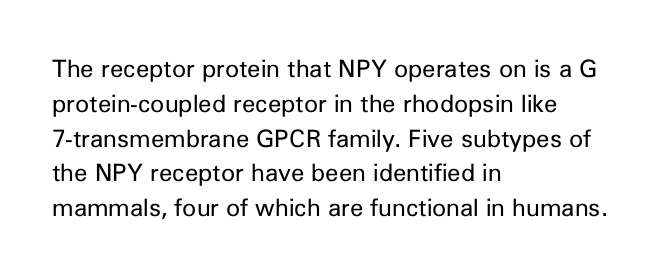
Summary of weight: not heavy and not bold. The passage shown stacks its lines at a standard gap. Upright lettering throughout. Tracking value appears to be zero — textbook default spacing.
